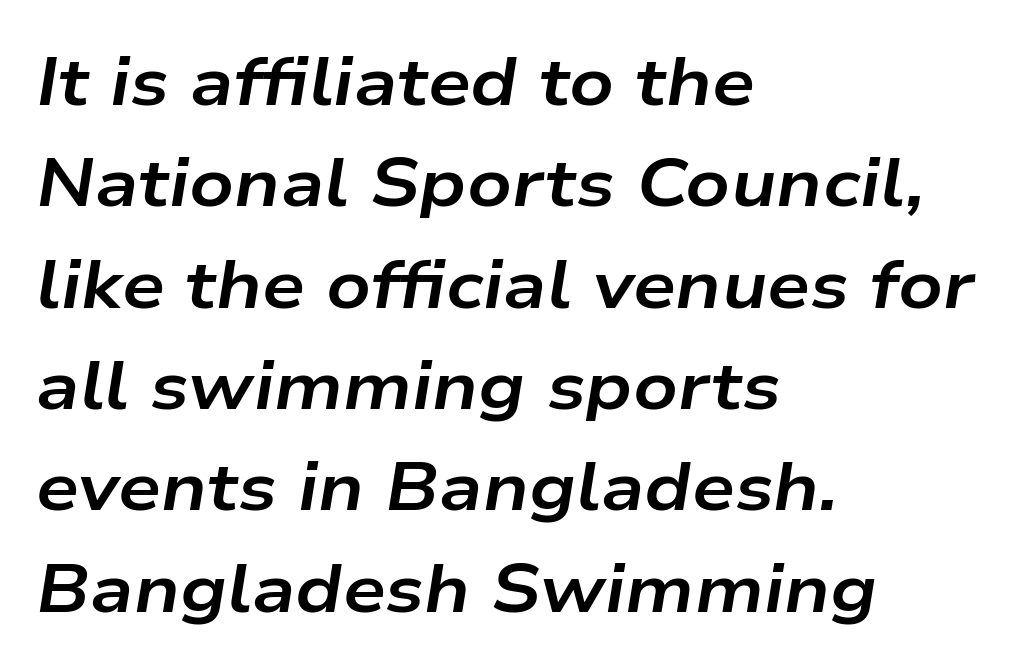
The gaps between neighbouring characters are ordinary and unremarkable. The face used here has the dense, thick strokes of a bold. The line-height multiplier appears to be the usual default. The setting favours the left margin, as ordinary paragraphs usually do. Lines of text with bare space underneath. Rendered with sloped, italic letterforms.
